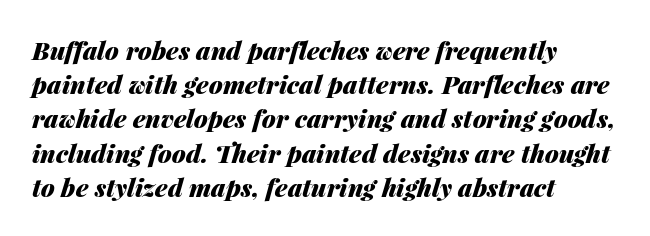
Leading matches the norm, producing a regular column. Tall strokes in this sample are angled rather than plumb. Here the glyphs are tracked normally, forming tight word shapes. Quick note: underline off. Strokes here are thick enough to call this a true bold.
